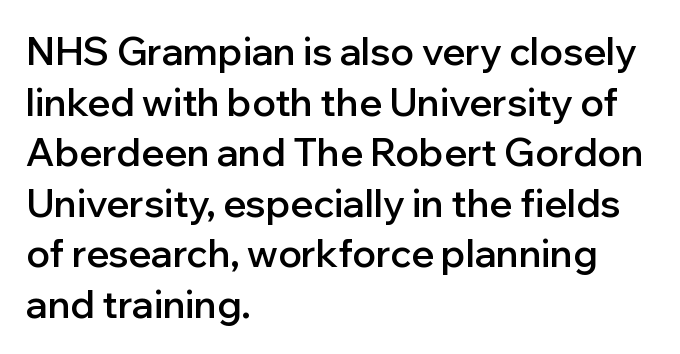
The image shows 38 px semibold sans-serif type, upright; set left-aligned, normal line spacing (1.33x), normal letter spacing, not underlined; low stroke contrast and a medium x-height.
